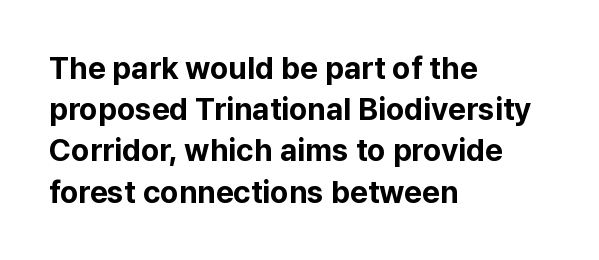
Q: Is the text bold? A: Yes.
Q: Is the text italic (slanted)? A: No, it is upright.
Q: Is the typeface a serif or a sans-serif typeface? A: Sans-serif.
Q: Is the text underlined? A: No.
Q: How is the paragraph aligned? A: Left-aligned.
Q: Is the spacing between letters normal or unusually wide? A: Normal.
Q: Is the spacing between lines tight, normal or loose? A: Normal.
Q: Width (condensed, normal, or wide)? A: Normal.
Q: Stroke contrast? A: Low.
Q: x-height? A: Medium.
Q: Monospaced? A: No.
